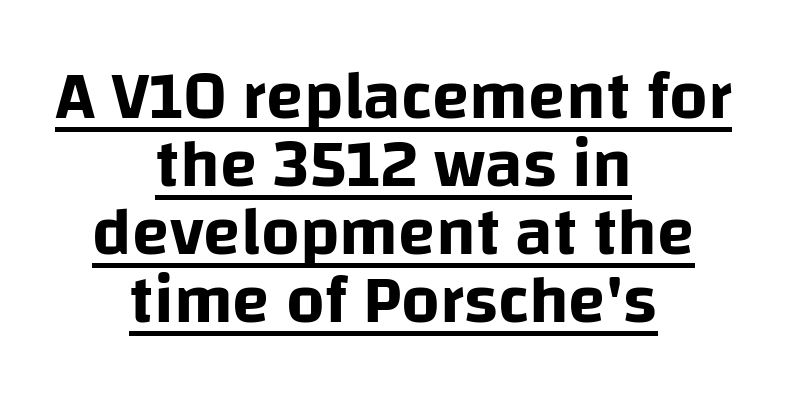
{"serif": "no", "italic": "no", "width": "normal", "stroke_contrast": "low", "x_height": "large", "monospaced": "no", "underline": "yes", "align": "center", "line_spacing": "tight", "line_spacing_ratio": 1.0, "letter_spacing": "normal", "letter_spacing_em": 0.0, "glyph_px": 68}
